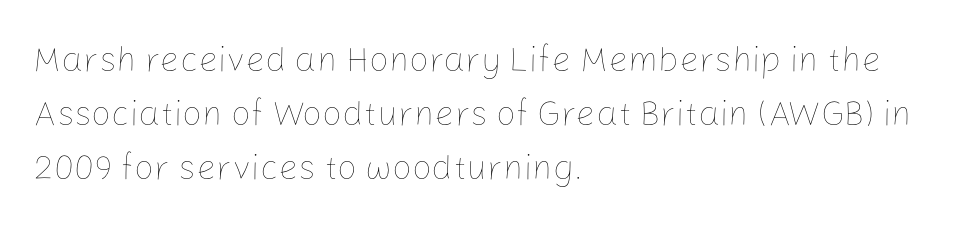
The image shows 35 px thin type, upright; set left-aligned, normal line spacing (1.55x), normal letter spacing, not underlined; low stroke contrast and a medium x-height.
